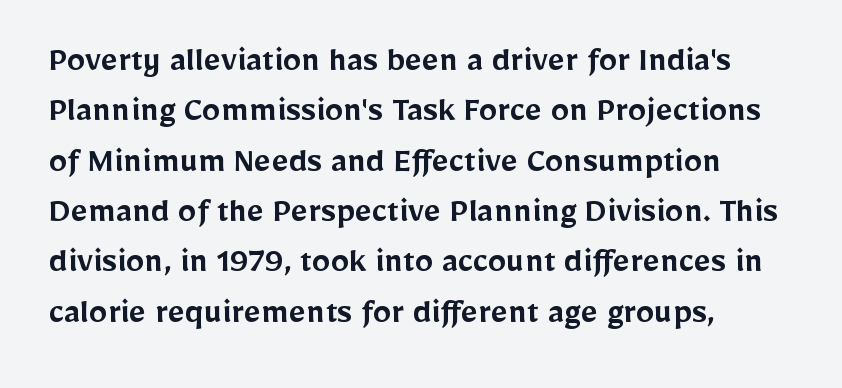
Q: Is the text bold? A: Semi-bold.
Q: Is the text italic (slanted)? A: No, it is upright.
Q: Is the typeface a serif or a sans-serif typeface? A: Sans-serif.
Q: Is the text underlined? A: No.
Q: How is the paragraph aligned? A: Left-aligned.
Q: Is the spacing between letters normal or unusually wide? A: Normal.
Q: Is the spacing between lines tight, normal or loose? A: Normal.
Q: Width (condensed, normal, or wide)? A: Normal.
Q: Stroke contrast? A: Low.
Q: x-height? A: Medium.
Q: Monospaced? A: No.
